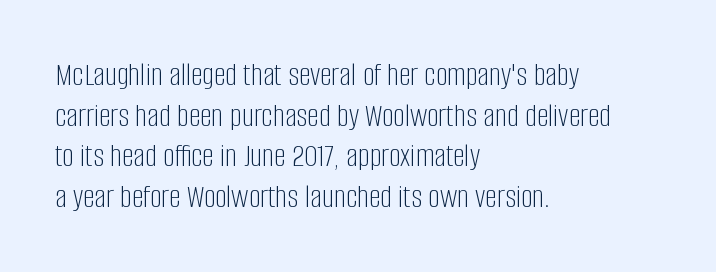
{"serif": "no", "italic": "no", "bold": "no", "weight": "light", "width": "condensed", "stroke_contrast": "low", "x_height": "large", "monospaced": "no", "underline": "no", "align": "left", "line_spacing_ratio": 1.23, "letter_spacing": "normal", "letter_spacing_em": 0.0, "glyph_px": 33}
